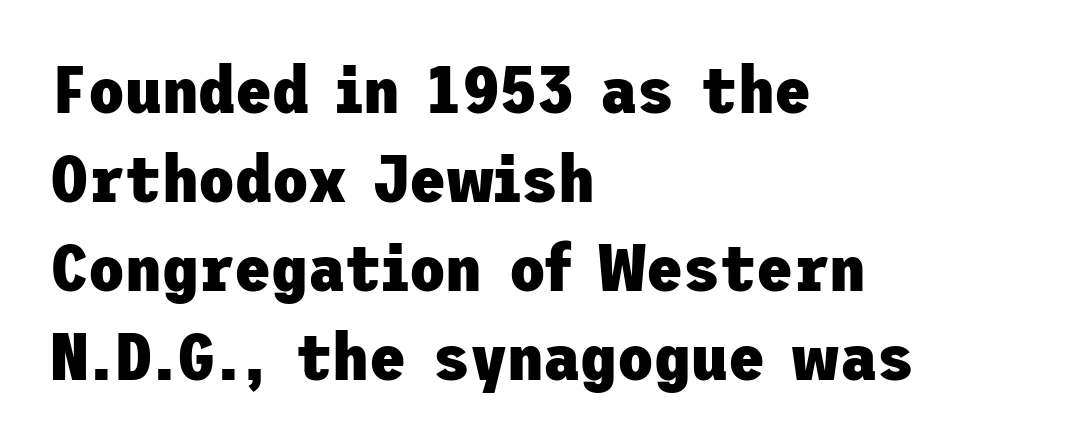
Quick note: interline space is typical. Underlining? Definitely not there. Short note: letters normally spaced. On the weight axis this lands at bold, roughly 700.
